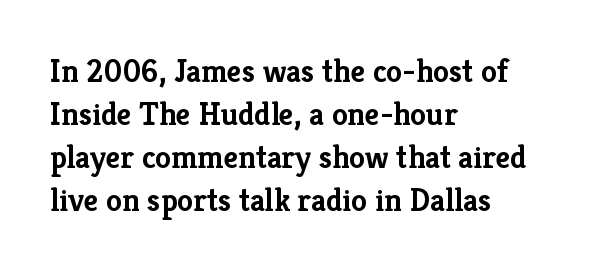
Q: Is the text bold? A: Yes.
Q: Is the text italic (slanted)? A: No, it is upright.
Q: Is the typeface a serif or a sans-serif typeface? A: Serif.
Q: Is the text underlined? A: No.
Q: How is the paragraph aligned? A: Left-aligned.
Q: Is the spacing between letters normal or unusually wide? A: Normal.
Q: Is the spacing between lines tight, normal or loose? A: Normal.
Q: Width (condensed, normal, or wide)? A: Normal.
Q: Stroke contrast? A: Low.
Q: x-height? A: Medium.
Q: Monospaced? A: No.
